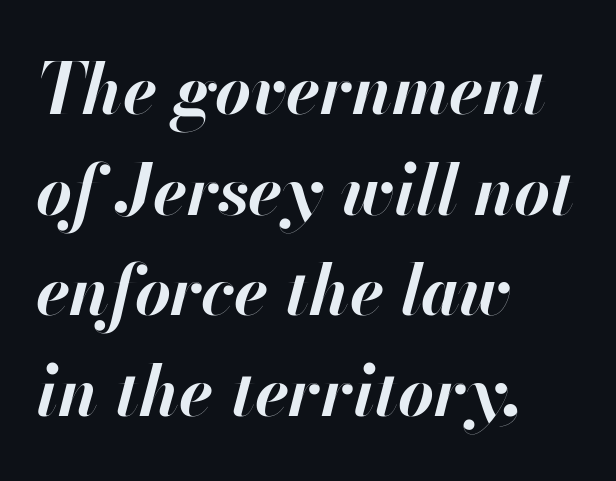
The glyphs have the mass of a bold cut. Underlining? Definitely not there. You could not count columns in this text — the font is proportionally spaced. Teacher's note: observe the even left margin — that is flush-left alignment.
